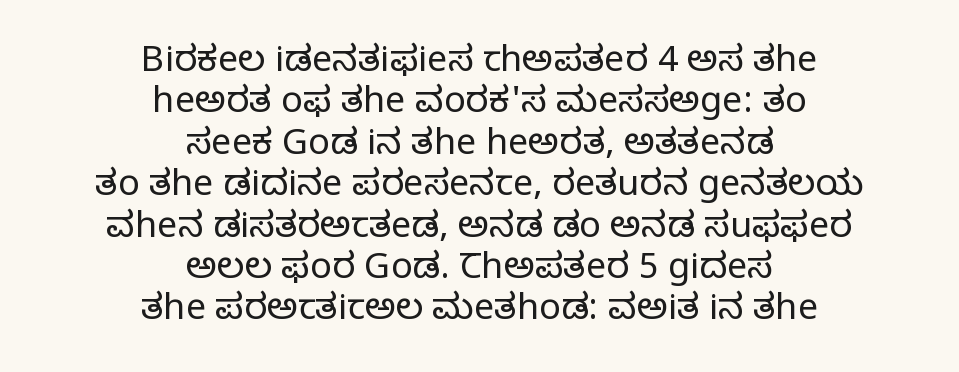
The image shows 36 px regular-weight serif type, upright; set centered, tight line spacing (1.15x), normal letter spacing, not underlined; low stroke contrast and a large x-height.
